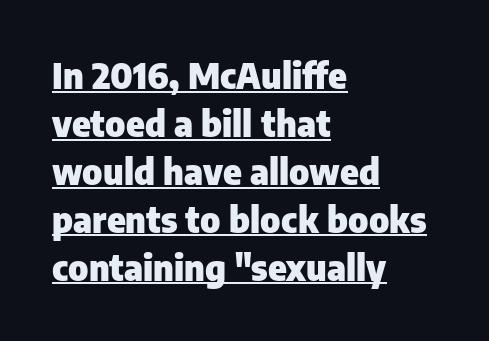
Q: Is the text bold? A: Yes.
Q: Is the text italic (slanted)? A: No, it is upright.
Q: Is the typeface a serif or a sans-serif typeface? A: Sans-serif.
Q: Is the text underlined? A: Yes.
Q: How is the paragraph aligned? A: Left-aligned.
Q: Is the spacing between letters normal or unusually wide? A: Normal.
Q: Is the spacing between lines tight, normal or loose? A: Normal.
Q: Width (condensed, normal, or wide)? A: Normal.
Q: Stroke contrast? A: Low.
Q: x-height? A: Medium.
Q: Monospaced? A: No.
